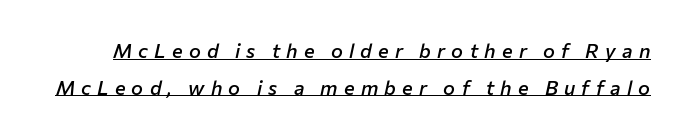
Substantial extra tracking has been applied to these lines. Is there an underline? Yes — a line sits under the letters. This sample uses an oblique cut, with every glyph tilted off the vertical. The font is running at a semibold setting, under full bold.
